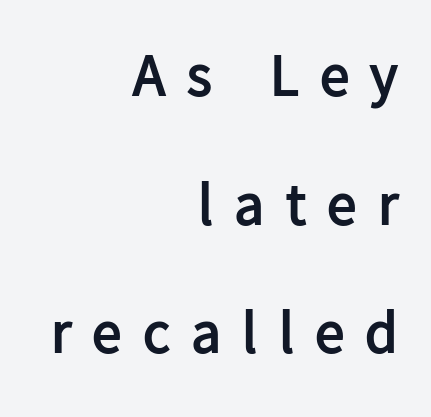
The image shows 59 px semibold sans-serif type, upright; set right-aligned, loose line spacing (2.18x), unusually wide letter spacing (+0.36 em), not underlined; low stroke contrast and a medium x-height.
